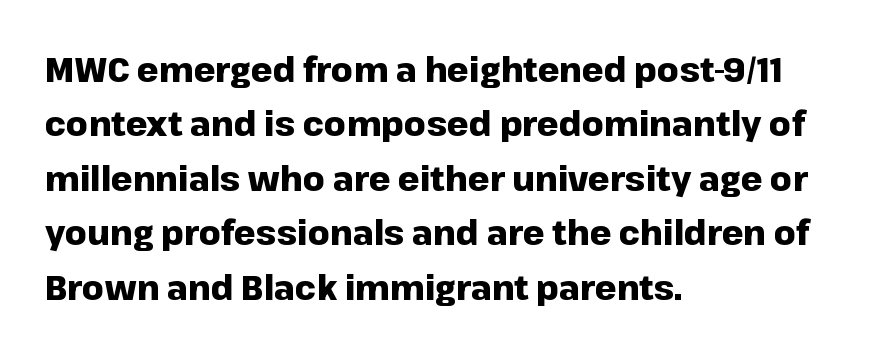
The image shows 34 px heavy sans-serif type, upright; set left-aligned, normal line spacing (1.6x), normal letter spacing, not underlined; low stroke contrast and a medium x-height.
